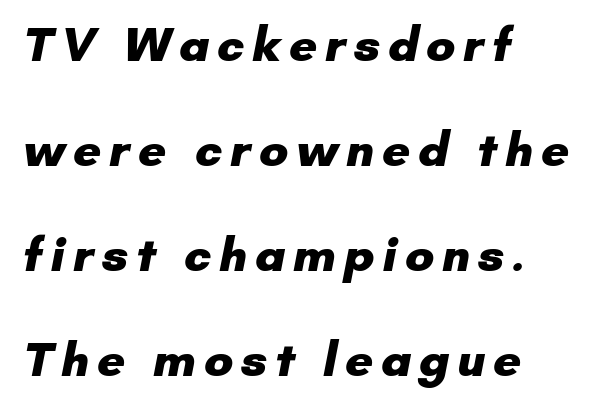
{"serif": "no", "bold": "yes", "weight": "heavy", "width": "normal", "stroke_contrast": "low", "x_height": "small", "monospaced": "no", "underline": "no", "align": "left", "line_spacing": "loose", "line_spacing_ratio": 2.14, "glyph_px": 49}
